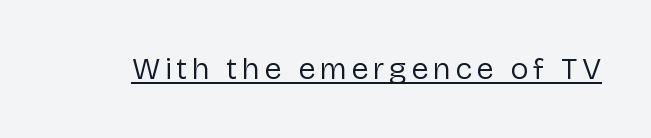
The image shows 31 px regular-weight sans-serif type, upright; set underlined; low stroke contrast and a medium x-height.
